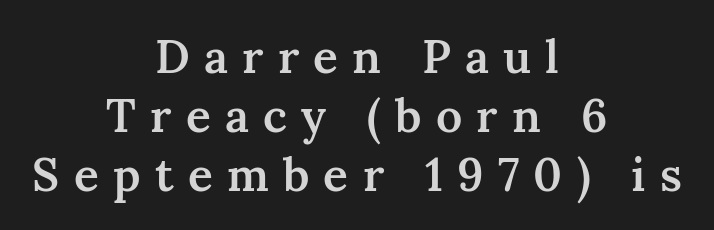
{"serif": "yes", "italic": "no", "bold": "semi", "weight": "semibold", "width": "normal", "stroke_contrast": "medium", "x_height": "medium", "monospaced": "no", "underline": "no", "align": "center", "line_spacing": "normal", "line_spacing_ratio": 1.28, "letter_spacing": "wide", "letter_spacing_em": 0.31, "glyph_px": 46}
